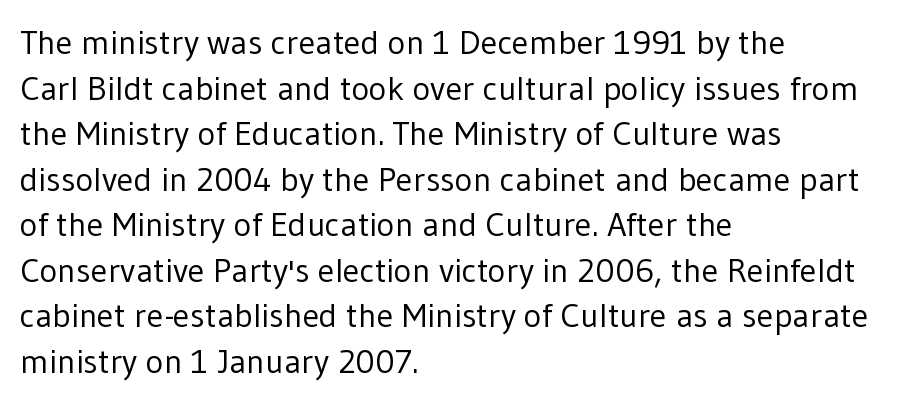
Q: Is the text bold? A: No.
Q: Is the text italic (slanted)? A: No, it is upright.
Q: Is the typeface a serif or a sans-serif typeface? A: Sans-serif.
Q: Is the text underlined? A: No.
Q: How is the paragraph aligned? A: Left-aligned.
Q: Is the spacing between letters normal or unusually wide? A: Normal.
Q: Is the spacing between lines tight, normal or loose? A: Normal.
Q: Width (condensed, normal, or wide)? A: Normal.
Q: Stroke contrast? A: Low.
Q: x-height? A: Medium.
Q: Monospaced? A: No.
